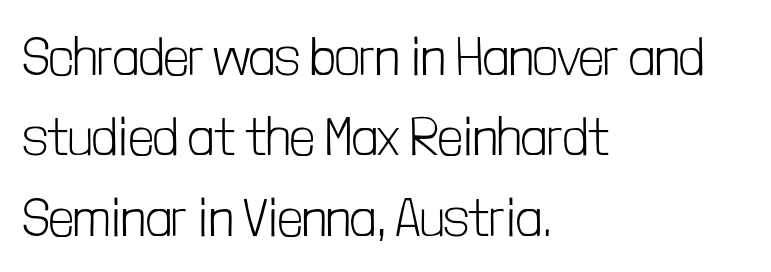
Interline gaps are of average width in this sample. Underlining? Definitely not there. The typeface chosen for these lines omits serifs. All the whitespace from short lines collects on the right.
